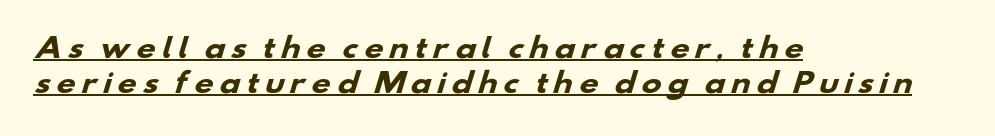
Q: Is the text bold? A: Yes.
Q: Is the text underlined? A: Yes.
Q: How is the paragraph aligned? A: Left-aligned.
Q: Is the spacing between lines tight, normal or loose? A: Normal.
